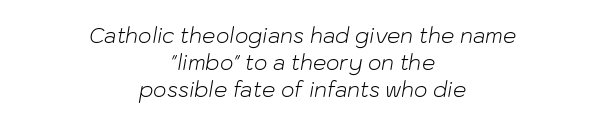
A student would call this center alignment; a typographer would say set centered. Italic: yes, the glyphs are oblique. The horizontal fit of the characters is conventional and even. Whoever set this chose a conventional vertical rhythm. Rule under the text: the space is simply empty.
